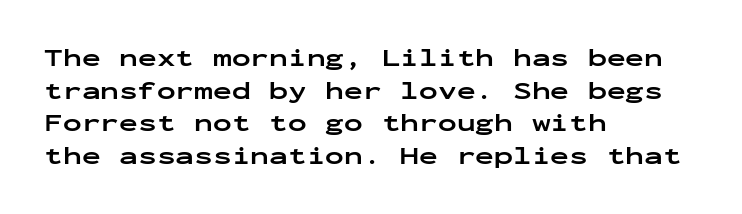
You could call the tracking neutral — neither tight nor loose. Ordinary non-slanted type is in use. Heavy, bold letterforms. Does the copy run flush right? No — it runs flush left. Regular leading.
